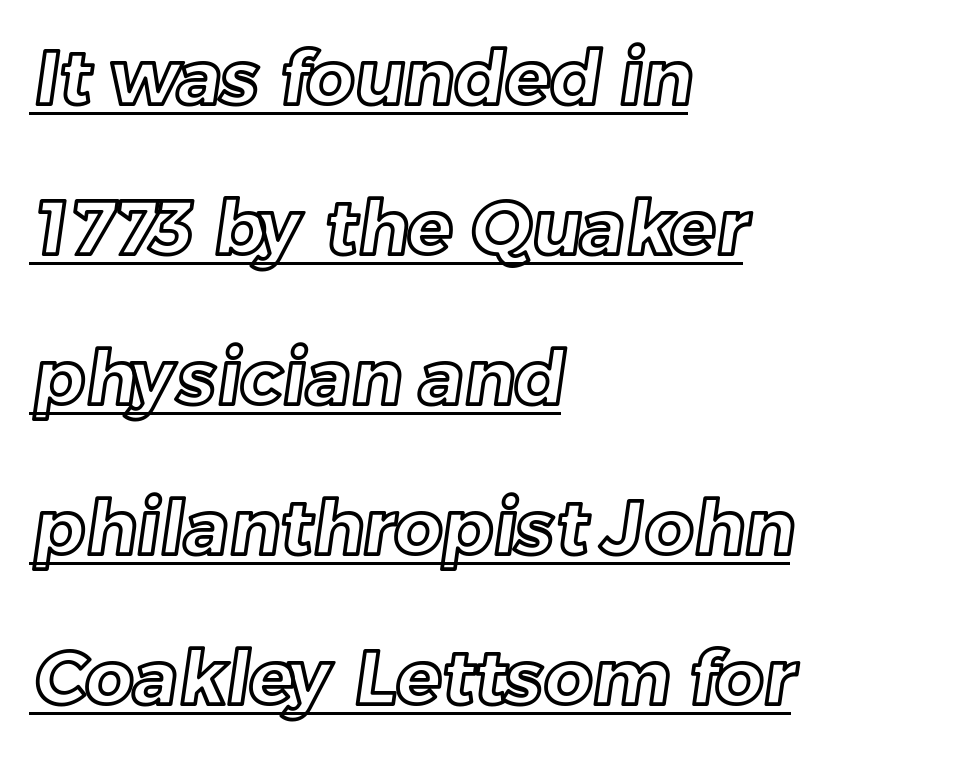
Horizontal bands of white between lines are thick stripes. Is this a fixed-width face? No — the glyphs have proportional, varying widths. Compared with a centered layout, this one pins lines to the left instead. There is no visible air inserted between adjacent glyphs.
